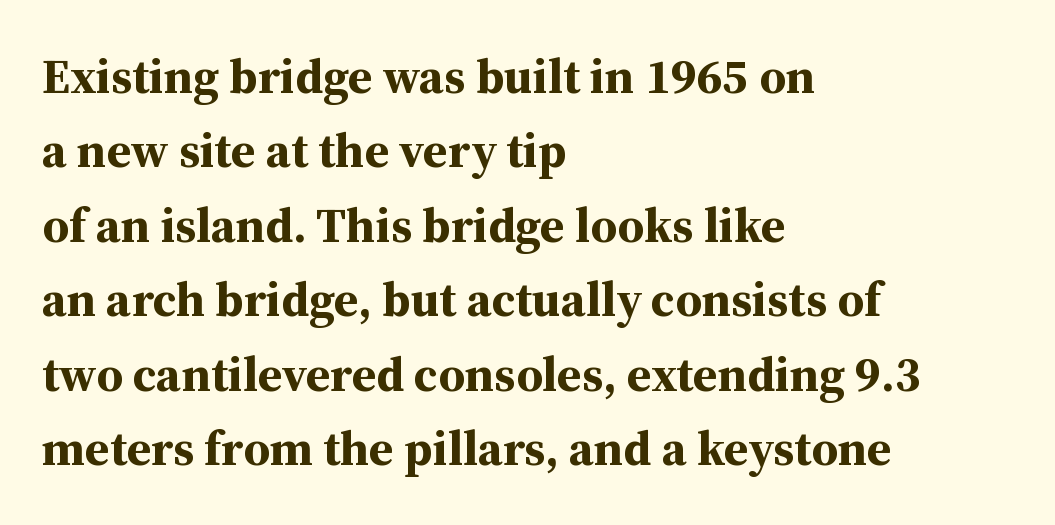
The image shows 49 px bold serif type, upright; set left-aligned, normal line spacing (1.52x), normal letter spacing, not underlined; medium stroke contrast and a medium x-height.
